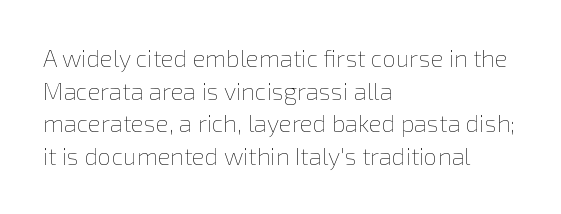
Plain, unruled lines of type. Ordinary non-slanted type is in use. Does extra space separate the letters? No, they use regular spacing. This is not heavy type; no bold has been used. These lines sit exactly where default settings would place them. Reading down the block, your eye returns to a fixed left position each line.
